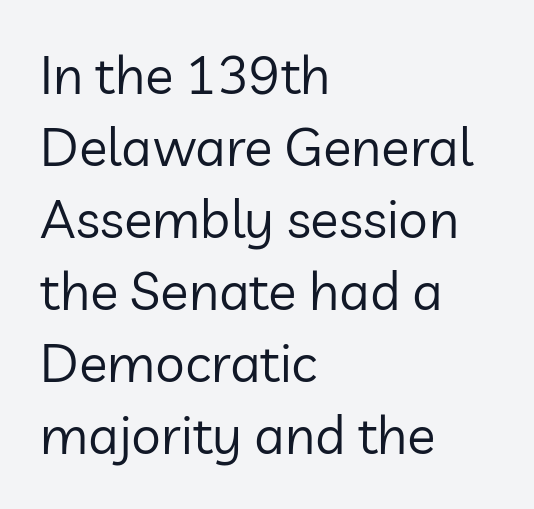
Q: Is the text bold? A: No.
Q: Is the text italic (slanted)? A: No, it is upright.
Q: Is the typeface a serif or a sans-serif typeface? A: Sans-serif.
Q: Is the text underlined? A: No.
Q: How is the paragraph aligned? A: Left-aligned.
Q: Is the spacing between letters normal or unusually wide? A: Normal.
Q: Is the spacing between lines tight, normal or loose? A: Normal.
Q: Width (condensed, normal, or wide)? A: Normal.
Q: Stroke contrast? A: Low.
Q: x-height? A: Medium.
Q: Monospaced? A: No.
